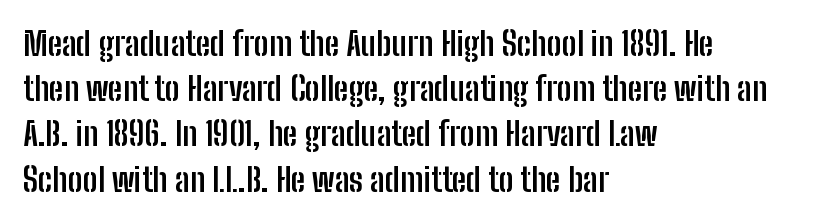
Q: Is the text bold? A: Yes.
Q: Is the text italic (slanted)? A: No, it is upright.
Q: Is the typeface a serif or a sans-serif typeface? A: Sans-serif.
Q: Is the text underlined? A: No.
Q: How is the paragraph aligned? A: Left-aligned.
Q: Is the spacing between letters normal or unusually wide? A: Normal.
Q: Is the spacing between lines tight, normal or loose? A: Normal.
Q: Width (condensed, normal, or wide)? A: Condensed.
Q: Stroke contrast? A: Low.
Q: x-height? A: Medium.
Q: Monospaced? A: No.
